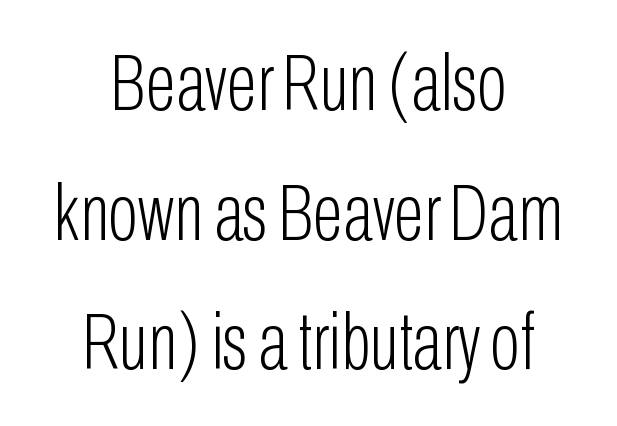
The image shows 80 px light, condensed sans-serif type, upright; set centered, normal line spacing (1.62x), normal letter spacing, not underlined; low stroke contrast and a medium x-height.
